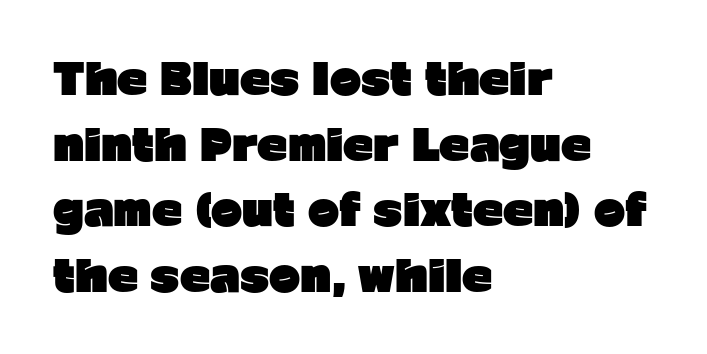
The image shows 42 px heavy sans-serif type, upright; set left-aligned, normal line spacing (1.56x), normal letter spacing, not underlined; low stroke contrast and a medium x-height.
